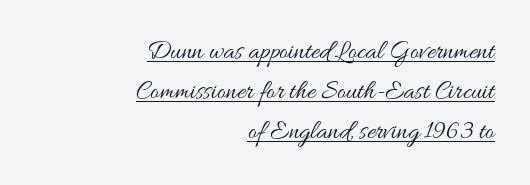
The image shows 26 px text type; set right-aligned, normal line spacing (1.53x), normal letter spacing, underlined.
